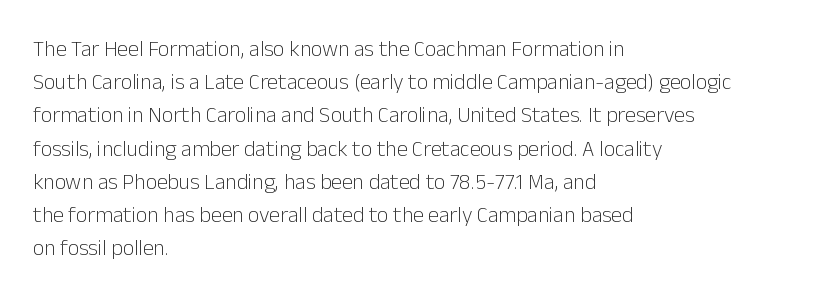
Q: Is the text bold? A: No.
Q: Is the text italic (slanted)? A: No, it is upright.
Q: Is the text underlined? A: No.
Q: How is the paragraph aligned? A: Left-aligned.
Q: Is the spacing between letters normal or unusually wide? A: Normal.
Q: Is the spacing between lines tight, normal or loose? A: Normal.
